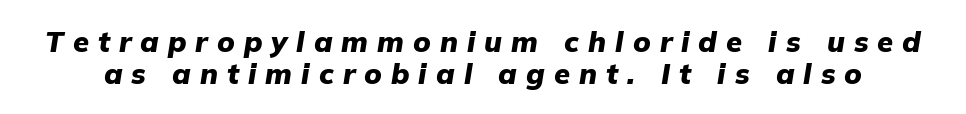
Q: Is the text bold? A: Yes.
Q: Is the text italic (slanted)? A: Yes, it leans right by about 9 degrees.
Q: Is the text underlined? A: No.
Q: Is the spacing between letters normal or unusually wide? A: Unusually wide.
Q: Is the spacing between lines tight, normal or loose? A: Tight.
Q: Width (condensed, normal, or wide)? A: Normal.
Q: Stroke contrast? A: Low.
Q: x-height? A: Medium.
Q: Monospaced? A: No.
